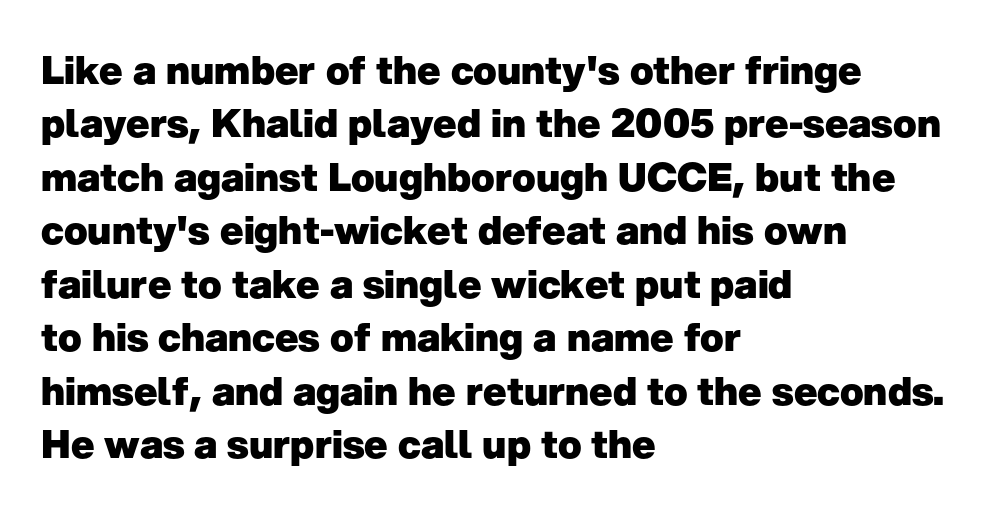
Q: Is the text bold? A: Yes.
Q: Is the text italic (slanted)? A: No, it is upright.
Q: Is the typeface a serif or a sans-serif typeface? A: Sans-serif.
Q: Is the text underlined? A: No.
Q: How is the paragraph aligned? A: Left-aligned.
Q: Is the spacing between letters normal or unusually wide? A: Normal.
Q: Is the spacing between lines tight, normal or loose? A: Normal.
Q: Width (condensed, normal, or wide)? A: Normal.
Q: Stroke contrast? A: Low.
Q: x-height? A: Medium.
Q: Monospaced? A: No.
